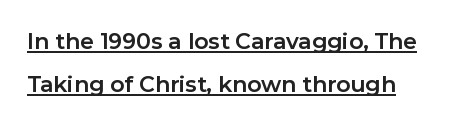
The image shows 22 px bold type, upright; set left-aligned, loose line spacing (1.94x), normal letter spacing, underlined.
